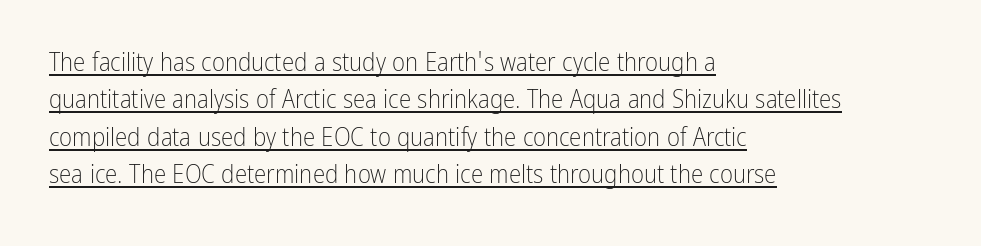
Tracking value appears to be zero — textbook default spacing. Regular leading. Descenders here cross a horizontal rule under the line. Is the block centered? No — it sits flush against the left margin. Vertical strokes here are truly vertical.
